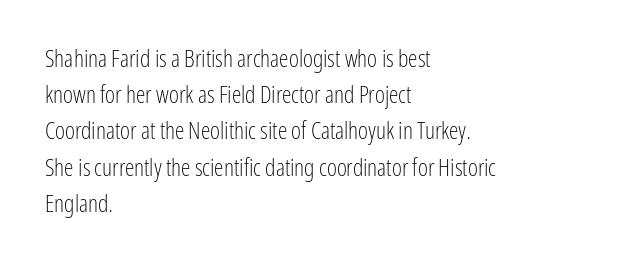
Q: Is the text bold? A: No.
Q: Is the text italic (slanted)? A: No, it is upright.
Q: Is the text underlined? A: No.
Q: How is the paragraph aligned? A: Left-aligned.
Q: Is the spacing between letters normal or unusually wide? A: Normal.
Q: Is the spacing between lines tight, normal or loose? A: Normal.
